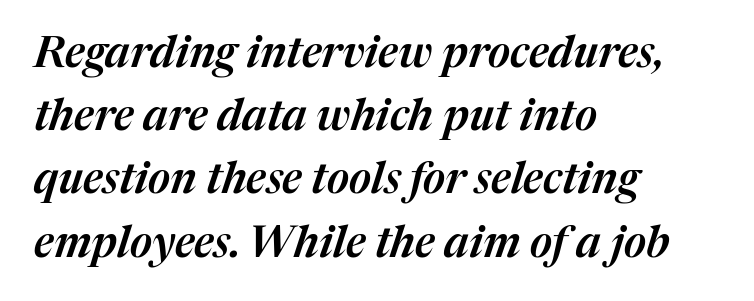
Beneath every word, the page is bare. How are the letters spaced? Ordinarily, with no added tracking. These lines are set flush left with a ragged right edge. Normally led — the rows are evenly, conventionally spaced.
